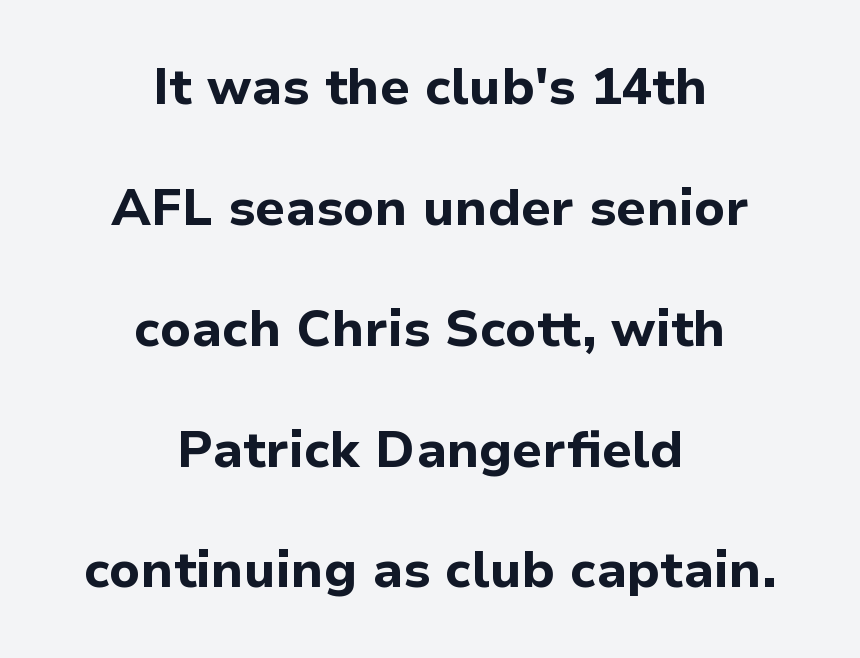
The image shows 51 px bold sans-serif type, upright; set centered, loose line spacing (2.37x), normal letter spacing, not underlined; low stroke contrast and a medium x-height.
